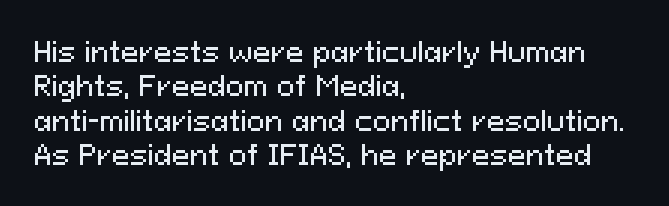
Q: Is the text italic (slanted)? A: No, it is upright.
Q: Is the text underlined? A: No.
Q: How is the paragraph aligned? A: Left-aligned.
Q: Is the spacing between letters normal or unusually wide? A: Normal.
Q: Is the spacing between lines tight, normal or loose? A: Normal.
